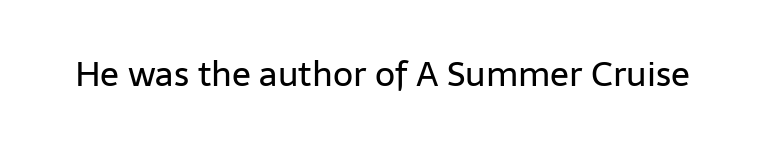
Default kerning and tracking; the words read as compact shapes. The typeface has the unassuming heft of standard copy or less. If you drew a line through each stem, it would be perfectly vertical. The rendering uses natural spacing where letterforms have individual widths.
